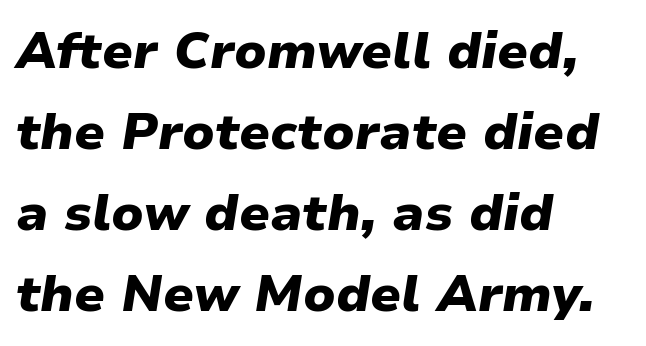
The image shows 51 px heavy type, italic (leaning right); set left-aligned, normal line spacing (1.59x), normal letter spacing, not underlined; low stroke contrast and a medium x-height.
